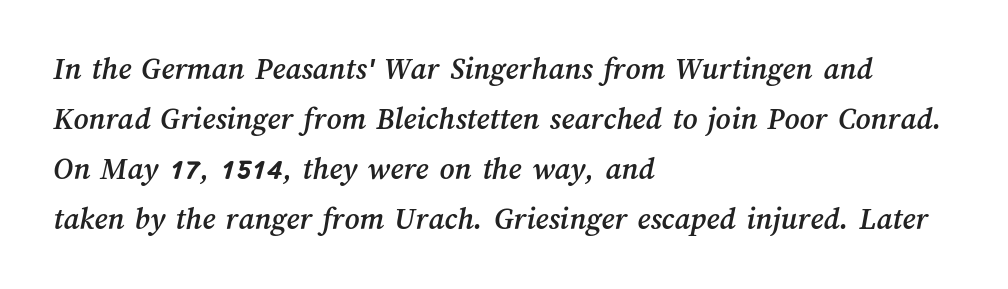
Here the designer chose a conventional face with non-uniform glyph widths. The passage shown is not underscored anywhere. Glyph-to-glyph distance matches everyday printed text. Compared with typical paragraphs, the rows here are spaced about the same. A classic flush-left, rag-right setting is used for this passage.
